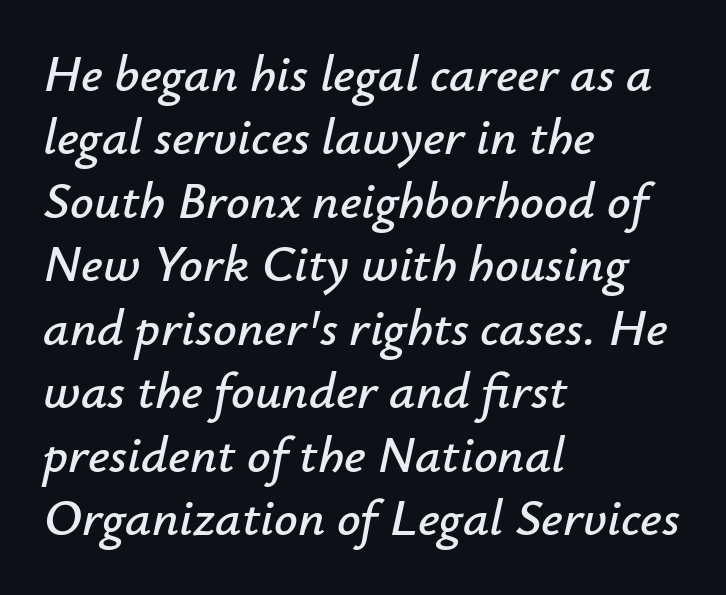
Q: Is the text italic (slanted)? A: Yes, it leans right by about 12 degrees.
Q: Is the text underlined? A: No.
Q: How is the paragraph aligned? A: Left-aligned.
Q: Is the spacing between letters normal or unusually wide? A: Normal.
Q: Width (condensed, normal, or wide)? A: Normal.
Q: Stroke contrast? A: Low.
Q: x-height? A: Small.
Q: Monospaced? A: No.
